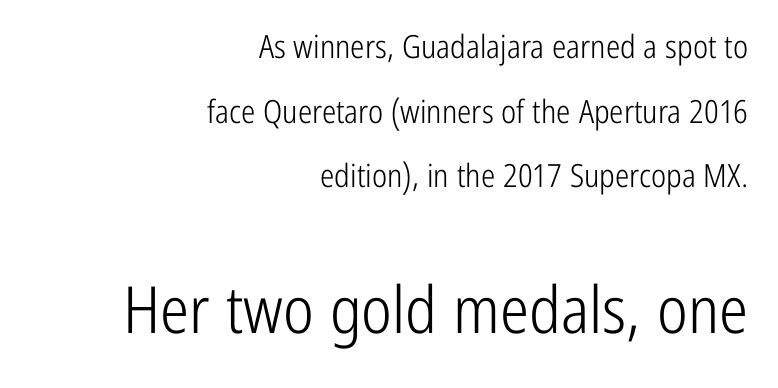
Q: Is the text bold? A: No.
Q: Is the text italic (slanted)? A: No, it is upright.
Q: Is the typeface a serif or a sans-serif typeface? A: Sans-serif.
Q: Is the text underlined? A: No.
Q: How is the paragraph aligned? A: Right-aligned.
Q: Is the spacing between letters normal or unusually wide? A: Normal.
Q: Is the spacing between lines tight, normal or loose? A: Loose.
Q: Which block of text is set in a larger size, the first (top) or the second (bottom)? A: The second (bottom) one.
Q: Width (condensed, normal, or wide)? A: Condensed.
Q: Stroke contrast? A: Low.
Q: x-height? A: Medium.
Q: Monospaced? A: No.
